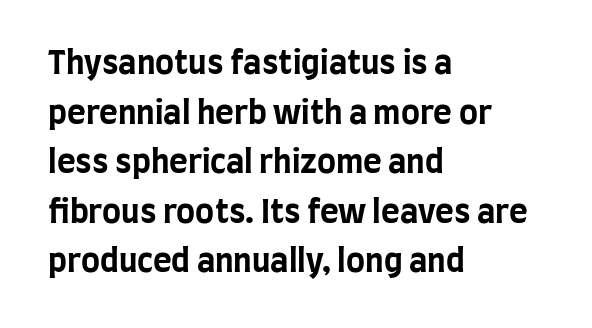
The image shows 32 px bold, condensed sans-serif type, upright; set left-aligned, normal line spacing (1.55x), normal letter spacing, not underlined; low stroke contrast and a large x-height.
